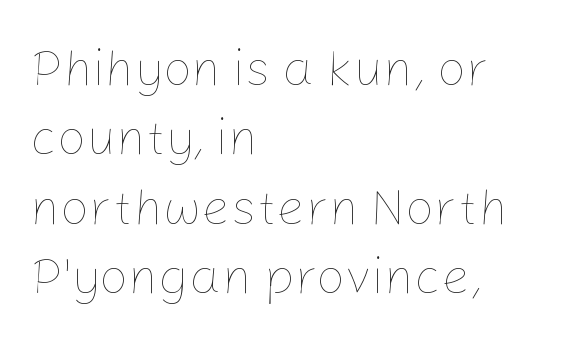
{"italic": "no", "bold": "no", "weight": "thin", "width": "normal", "stroke_contrast": "low", "x_height": "medium", "monospaced": "no", "underline": "no", "align": "left", "line_spacing": "normal", "line_spacing_ratio": 1.36, "letter_spacing": "normal", "letter_spacing_em": 0.0, "glyph_px": 51}
